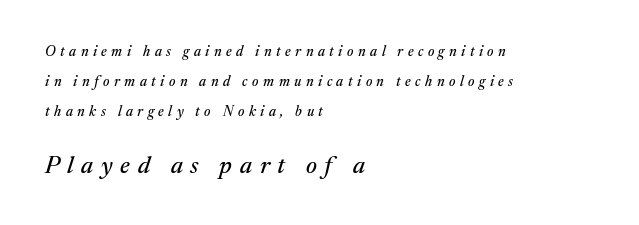
The image shows 24 px text type, italic (leaning right); set left-aligned, loose line spacing (2.16x), unusually wide letter spacing (+0.32 em), not underlined; the second (bottom) block is 1.71x larger.
